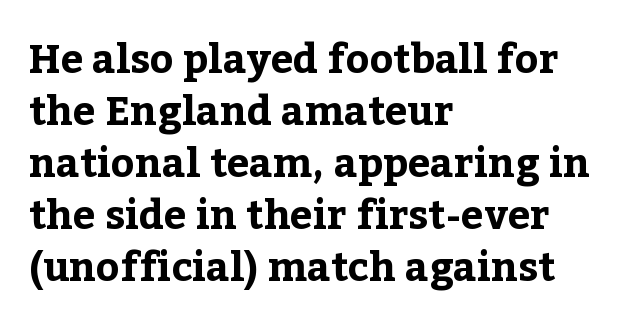
The image shows 40 px bold serif type, upright; set left-aligned, normal line spacing (1.3x), normal letter spacing, not underlined; low stroke contrast and a medium x-height.
